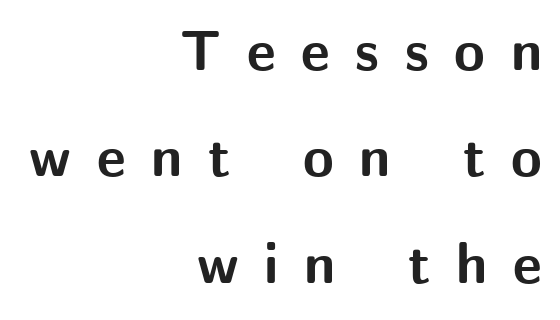
The image shows 56 px bold sans-serif type, upright; set right-aligned, loose line spacing (1.9x), unusually wide letter spacing (+0.46 em), not underlined; medium stroke contrast and a medium x-height.
